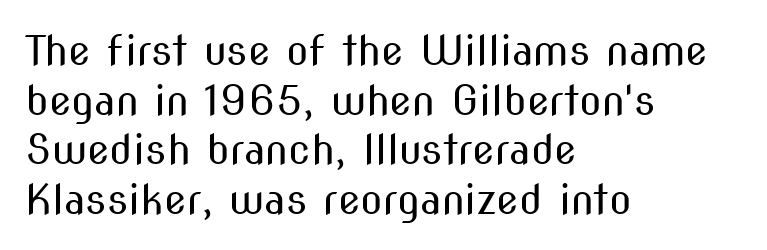
The image shows 41 px regular-weight, condensed sans-serif type, upright; set left-aligned, line spacing 1.21x, normal letter spacing, not underlined; medium stroke contrast and a medium x-height.
